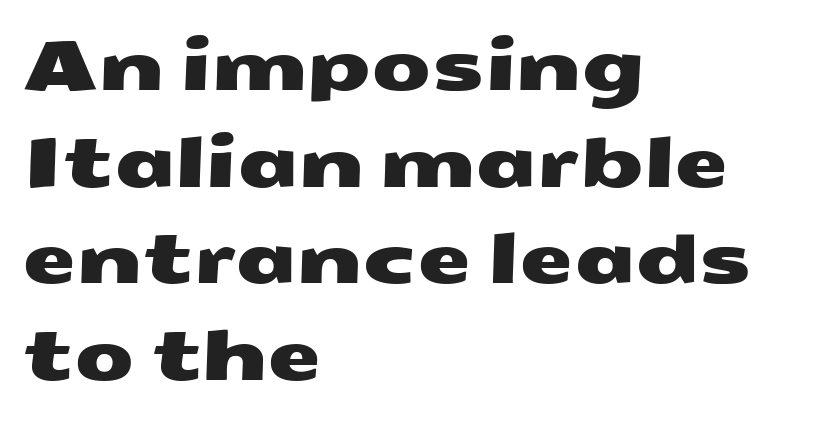
The image shows 69 px wide sans-serif type; set left-aligned, normal line spacing (1.4x), normal letter spacing, not underlined; medium stroke contrast and a medium x-height.
